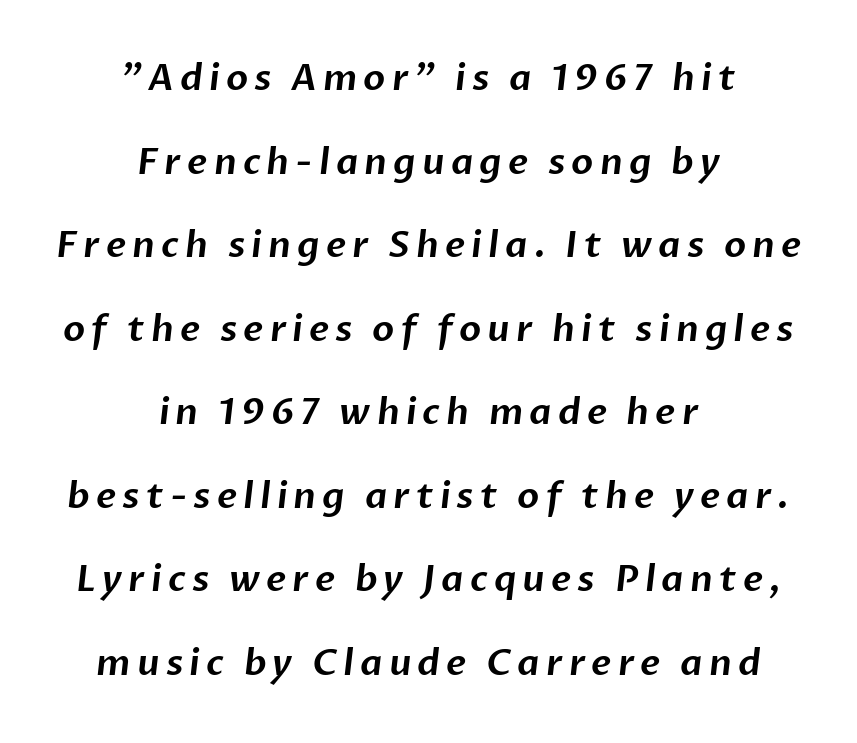
{"serif": "no", "width": "normal", "stroke_contrast": "low", "x_height": "medium", "monospaced": "no", "underline": "no", "align": "center", "line_spacing": "loose", "line_spacing_ratio": 2.32, "glyph_px": 36}
